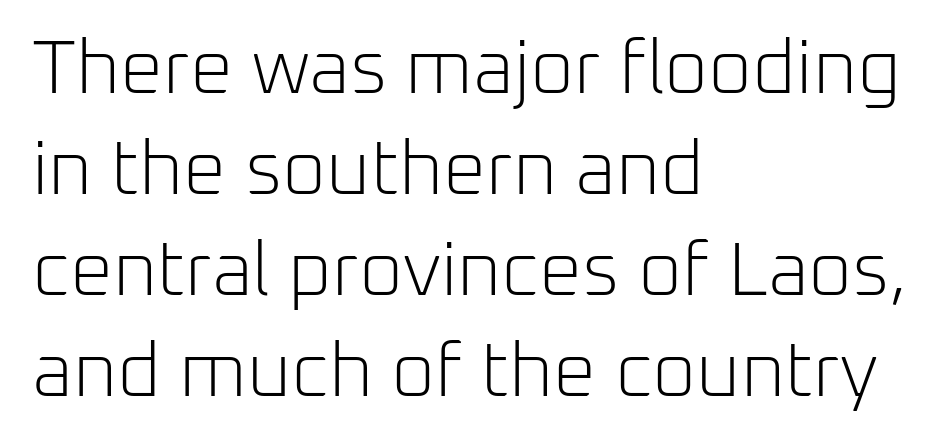
Q: Is the text bold? A: No.
Q: Is the text italic (slanted)? A: No, it is upright.
Q: Is the typeface a serif or a sans-serif typeface? A: Sans-serif.
Q: Is the text underlined? A: No.
Q: How is the paragraph aligned? A: Left-aligned.
Q: Is the spacing between letters normal or unusually wide? A: Normal.
Q: Is the spacing between lines tight, normal or loose? A: Normal.
Q: Width (condensed, normal, or wide)? A: Normal.
Q: Stroke contrast? A: Low.
Q: x-height? A: Medium.
Q: Monospaced? A: No.
